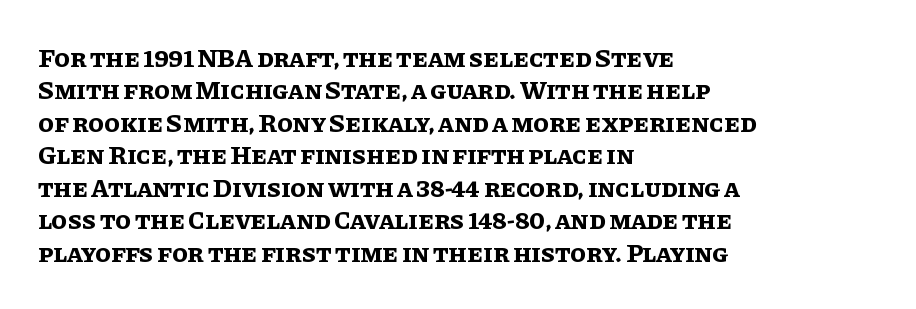
{"italic": "no", "bold": "yes", "underline": "no", "align": "left", "line_spacing": "normal", "line_spacing_ratio": 1.25, "letter_spacing": "normal", "letter_spacing_em": 0.0, "glyph_px": 26}
